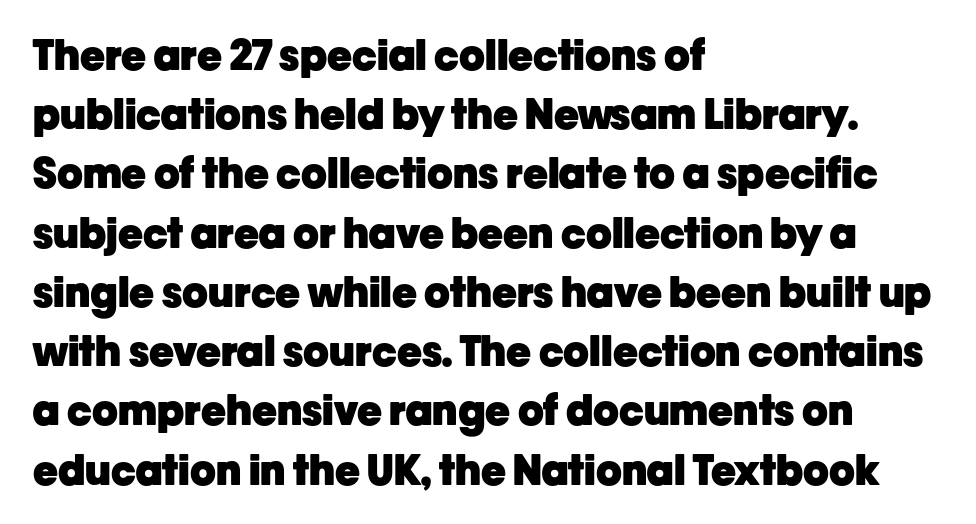
{"serif": "no", "italic": "no", "bold": "yes", "weight": "heavy", "width": "normal", "stroke_contrast": "low", "x_height": "medium", "monospaced": "no", "underline": "no", "align": "left", "line_spacing": "normal", "line_spacing_ratio": 1.41, "letter_spacing": "normal", "letter_spacing_em": 0.0, "glyph_px": 42}
